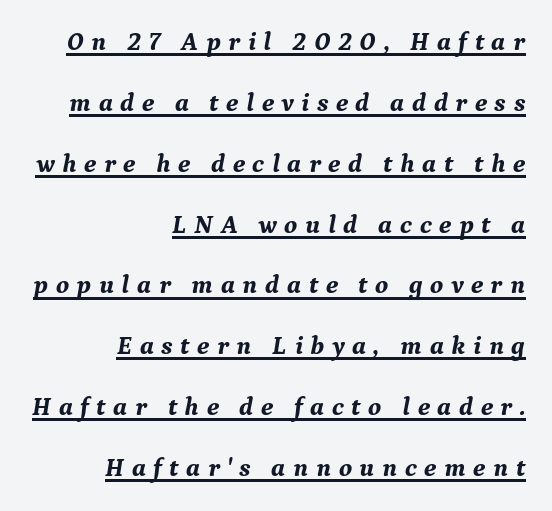
The image shows 26 px bold type, italic (leaning right); set right-aligned, loose line spacing (2.34x), unusually wide letter spacing (+0.29 em), underlined.
